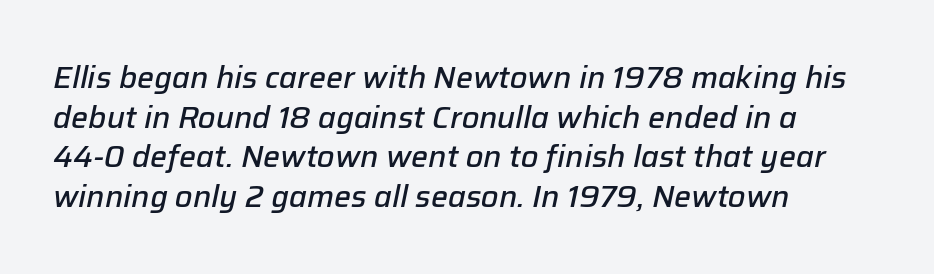
Q: Is the text bold? A: Semi-bold.
Q: Is the text italic (slanted)? A: Yes, it leans right by about 12 degrees.
Q: Is the text underlined? A: No.
Q: How is the paragraph aligned? A: Left-aligned.
Q: Is the spacing between letters normal or unusually wide? A: Normal.
Q: Is the spacing between lines tight, normal or loose? A: Normal.
Q: Width (condensed, normal, or wide)? A: Normal.
Q: Stroke contrast? A: Low.
Q: x-height? A: Medium.
Q: Monospaced? A: No.
